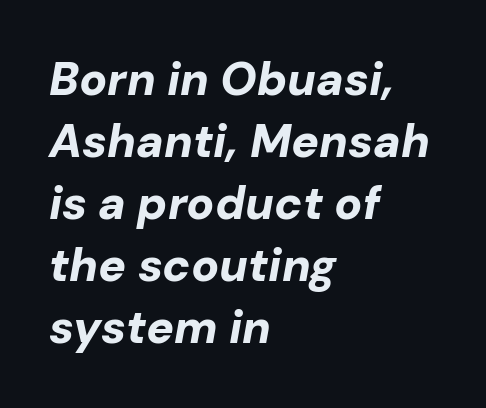
{"italic": "yes", "lean": "right", "slant_degrees": 10, "bold": "yes", "weight": "bold", "width": "normal", "stroke_contrast": "low", "x_height": "medium", "monospaced": "no", "underline": "no", "align": "left", "line_spacing": "normal", "line_spacing_ratio": 1.35, "letter_spacing": "normal", "letter_spacing_em": 0.0, "glyph_px": 46}
